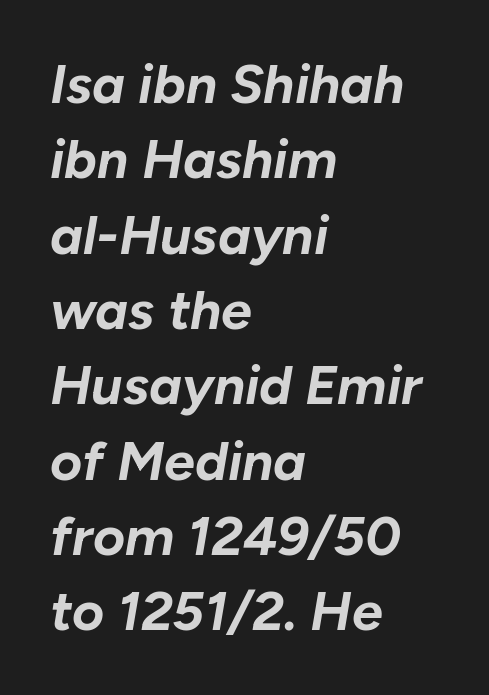
{"italic": "yes", "lean": "right", "slant_degrees": 10, "bold": "yes", "weight": "bold", "width": "normal", "stroke_contrast": "low", "x_height": "medium", "monospaced": "no", "underline": "no", "align": "left", "line_spacing": "normal", "line_spacing_ratio": 1.37, "letter_spacing": "normal", "letter_spacing_em": 0.0, "glyph_px": 55}
